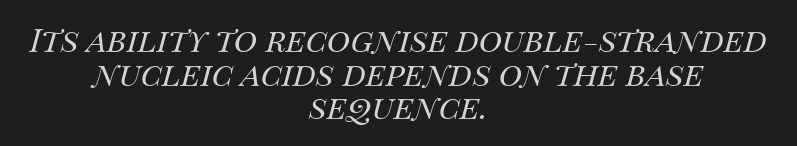
Horizontally, the lines are justified to the midpoint only. Look at the tracking — it's just the regular setting, nothing added. Is this a heavy cut? Hardly; it is regular or lighter. Rows of type sit shoulder to shoulder in the vertical direction. The passage shown is not underscored anywhere.
